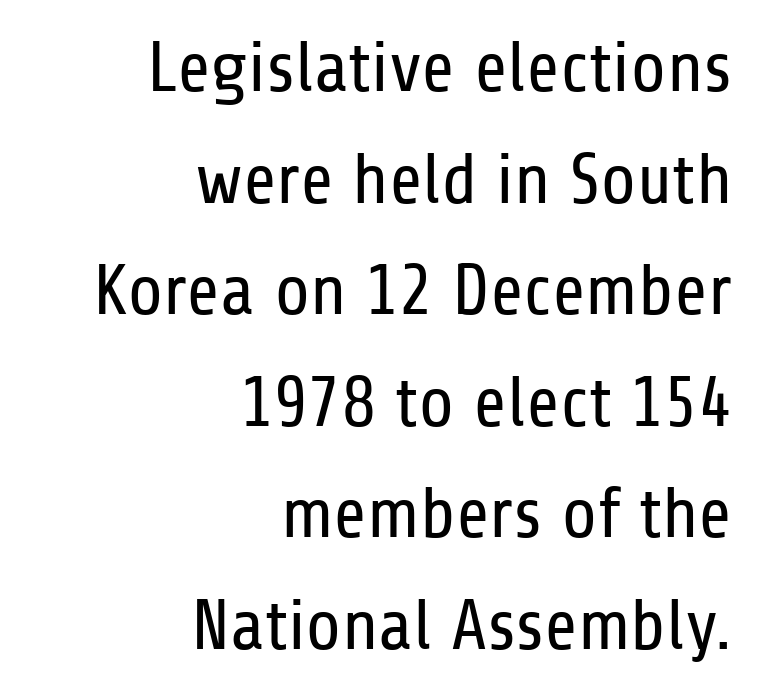
{"serif": "no", "italic": "no", "bold": "no", "weight": "regular", "width": "condensed", "stroke_contrast": "low", "x_height": "medium", "monospaced": "no", "underline": "no", "align": "right", "line_spacing": "normal", "line_spacing_ratio": 1.55, "letter_spacing": "normal", "letter_spacing_em": 0.0, "glyph_px": 72}
